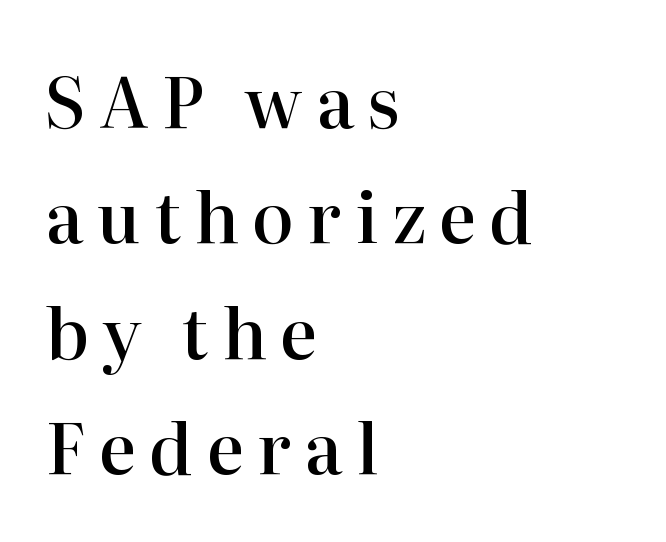
Q: Is the text bold? A: Semi-bold.
Q: Is the text italic (slanted)? A: No, it is upright.
Q: Is the typeface a serif or a sans-serif typeface? A: Serif.
Q: Is the text underlined? A: No.
Q: How is the paragraph aligned? A: Left-aligned.
Q: Is the spacing between lines tight, normal or loose? A: Normal.
Q: Width (condensed, normal, or wide)? A: Normal.
Q: Stroke contrast? A: High.
Q: x-height? A: Medium.
Q: Monospaced? A: No.
